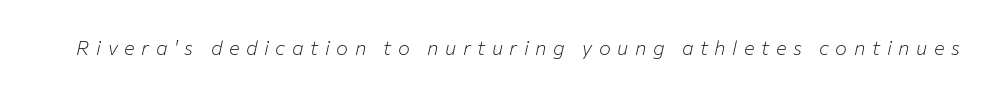
Q: Is the text bold? A: No.
Q: Is the text italic (slanted)? A: Yes, it leans right by about 12 degrees.
Q: Is the text underlined? A: No.
Q: Is the spacing between letters normal or unusually wide? A: Unusually wide.
